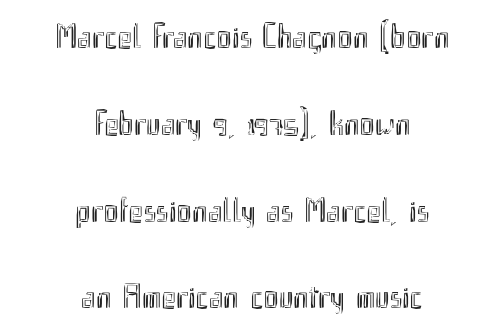
The letterforms sit shoulder to shoulder at normal distance. Words float on clear page, feet unadorned. No italicization has been applied; the sample stays upright. Quick note: interline space is abundant.
